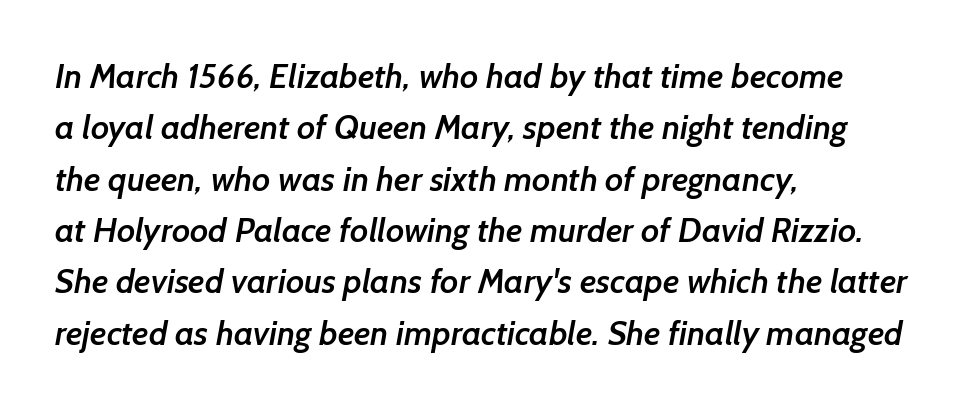
If you drew a ruler down the left edge, every line would touch it. Plain, unruled lines of type. Nobody touched the tracking dial on this one. Serif or sans? Sans — the stroke terminals are bare. The lines sit at an ordinary, default distance from one another.
